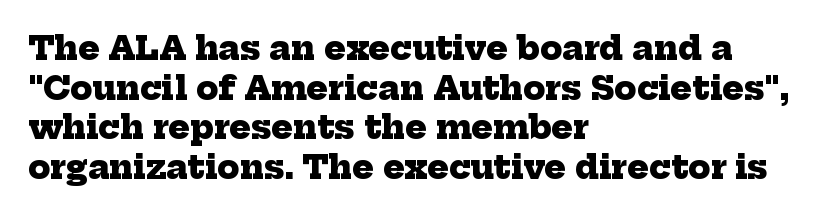
Q: Is the text bold? A: Yes.
Q: Is the typeface a serif or a sans-serif typeface? A: Serif.
Q: Is the text underlined? A: No.
Q: How is the paragraph aligned? A: Left-aligned.
Q: Is the spacing between letters normal or unusually wide? A: Normal.
Q: Width (condensed, normal, or wide)? A: Normal.
Q: Stroke contrast? A: Low.
Q: x-height? A: Medium.
Q: Monospaced? A: No.
